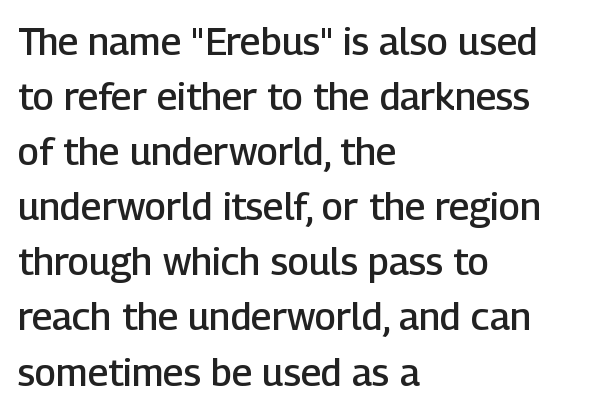
Q: Is the text bold? A: Semi-bold.
Q: Is the text italic (slanted)? A: No, it is upright.
Q: Is the typeface a serif or a sans-serif typeface? A: Sans-serif.
Q: Is the text underlined? A: No.
Q: How is the paragraph aligned? A: Left-aligned.
Q: Is the spacing between letters normal or unusually wide? A: Normal.
Q: Is the spacing between lines tight, normal or loose? A: Normal.
Q: Width (condensed, normal, or wide)? A: Normal.
Q: Stroke contrast? A: Low.
Q: x-height? A: Medium.
Q: Monospaced? A: No.
